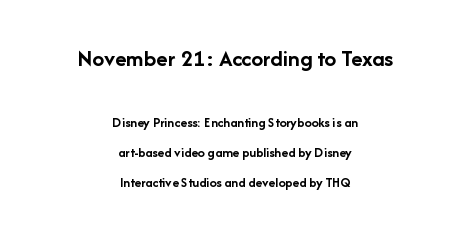
The image shows 24 px bold type, upright; set centered, loose line spacing (2.15x), normal letter spacing, not underlined; the first (top) block is 1.71x larger.
